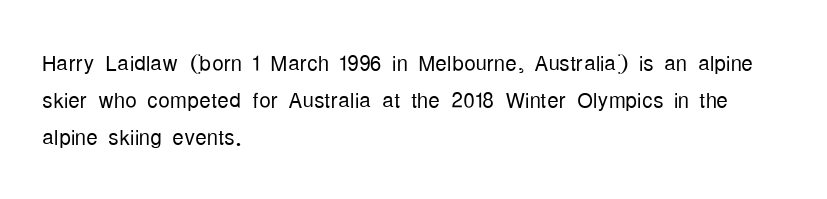
Characters remain perfectly vertical along every line. Think standard paragraph weight, or any step lighter than that. Letters rest on an invisible, unmarked baseline. The face used here is a sans, in the tradition of grotesques and geometrics.
